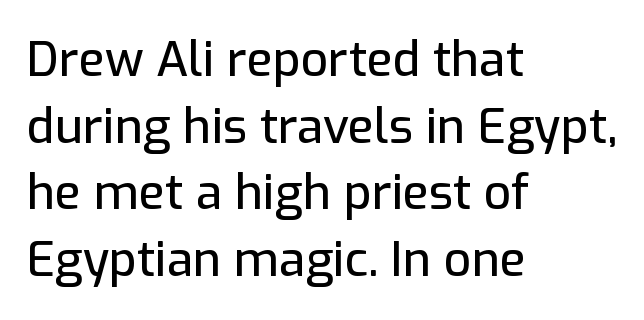
Q: Is the text italic (slanted)? A: No, it is upright.
Q: Is the typeface a serif or a sans-serif typeface? A: Sans-serif.
Q: Is the text underlined? A: No.
Q: How is the paragraph aligned? A: Left-aligned.
Q: Is the spacing between letters normal or unusually wide? A: Normal.
Q: Is the spacing between lines tight, normal or loose? A: Normal.
Q: Width (condensed, normal, or wide)? A: Normal.
Q: Stroke contrast? A: Low.
Q: x-height? A: Medium.
Q: Monospaced? A: No.
